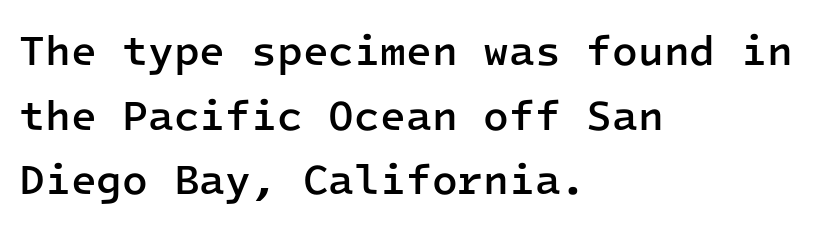
All the whitespace from short lines collects on the right. No feet cap the strokes, marking this as sans-serif type. These lines are rendered in a fixed-pitch font. The font's upright variant was chosen for this text. Nobody drew a line under any word here.
